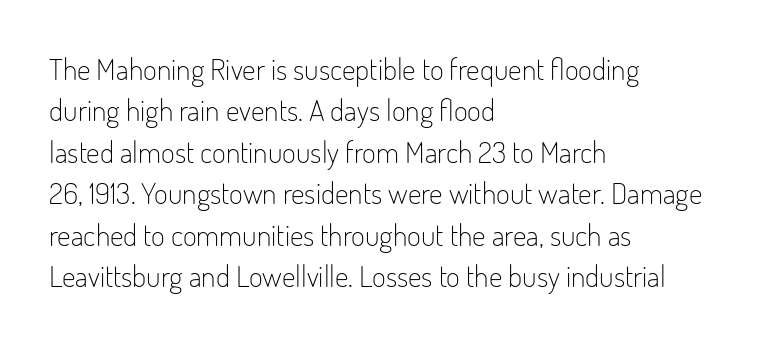
Q: Is the text bold? A: No.
Q: Is the text italic (slanted)? A: No, it is upright.
Q: Is the typeface a serif or a sans-serif typeface? A: Sans-serif.
Q: Is the text underlined? A: No.
Q: How is the paragraph aligned? A: Left-aligned.
Q: Is the spacing between letters normal or unusually wide? A: Normal.
Q: Is the spacing between lines tight, normal or loose? A: Normal.
Q: Width (condensed, normal, or wide)? A: Condensed.
Q: Stroke contrast? A: Low.
Q: x-height? A: Small.
Q: Monospaced? A: No.
